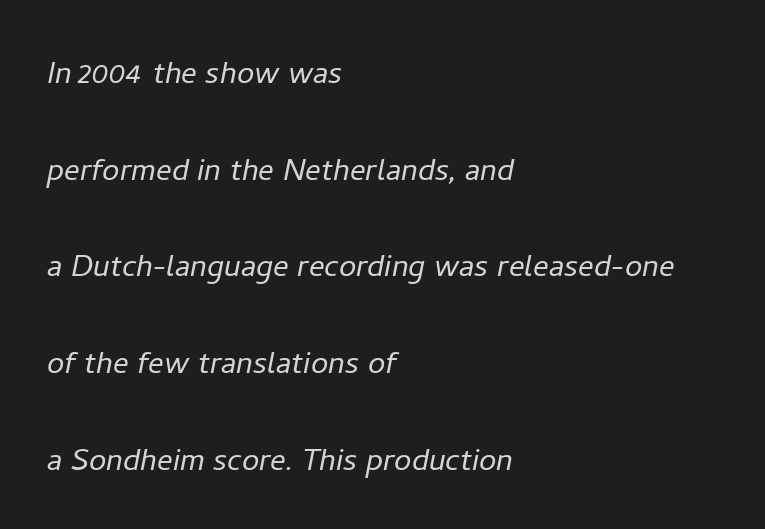
The image shows 39 px light type, italic (leaning right); set left-aligned, loose line spacing (2.48x), normal letter spacing, not underlined; low stroke contrast and a medium x-height.
